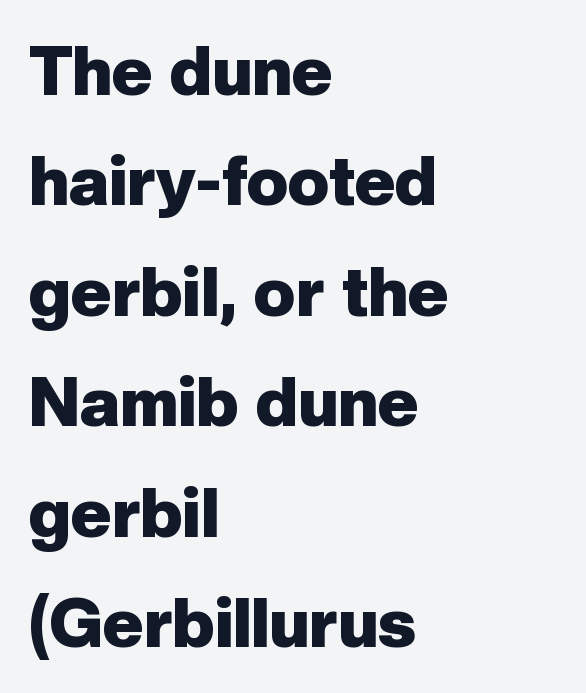
The image shows 69 px heavy sans-serif type, upright; set left-aligned, normal line spacing (1.6x), normal letter spacing, not underlined; low stroke contrast and a medium x-height.
